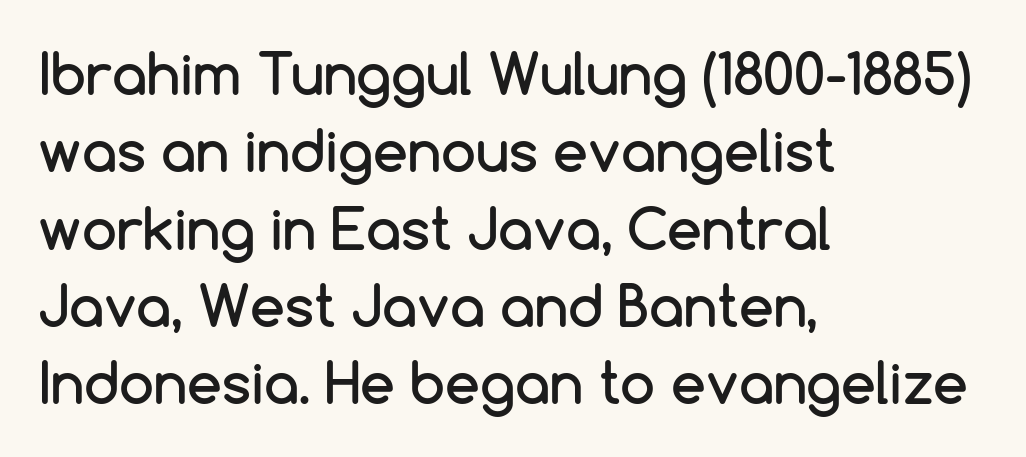
The image shows 56 px sans-serif type, upright; set left-aligned, normal line spacing (1.38x), normal letter spacing, not underlined; low stroke contrast and a medium x-height.
